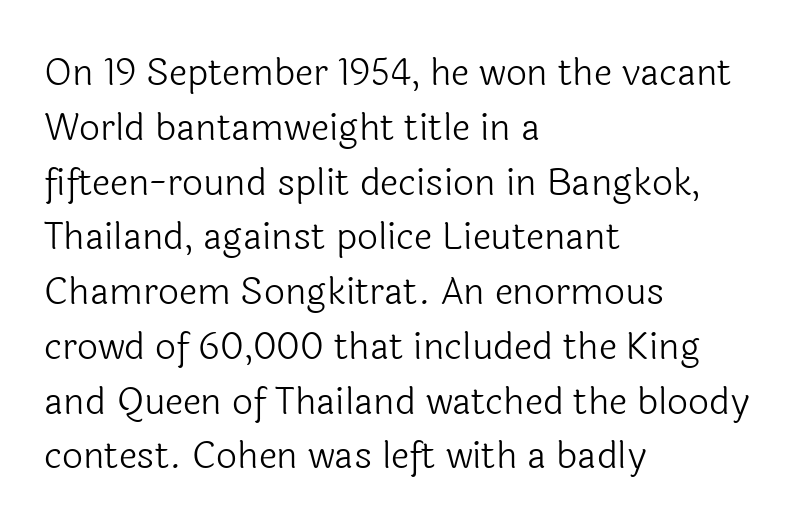
The image shows 37 px light sans-serif type, upright; set left-aligned, normal line spacing (1.48x), normal letter spacing, not underlined; a medium x-height.
